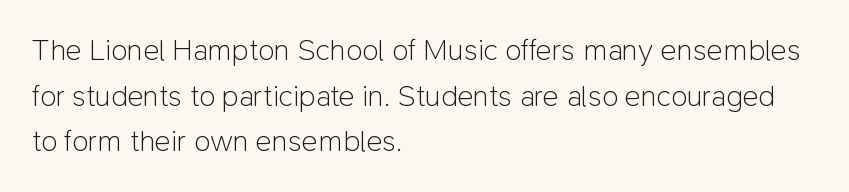
The image shows 30 px light sans-serif type, upright; set left-aligned, normal line spacing (1.52x), normal letter spacing, not underlined; low stroke contrast and a medium x-height.
